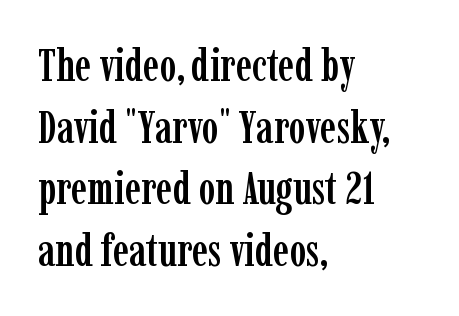
{"serif": "yes", "italic": "no", "width": "condensed", "stroke_contrast": "low", "x_height": "medium", "monospaced": "no", "underline": "no", "align": "left", "line_spacing": "normal", "line_spacing_ratio": 1.37, "letter_spacing": "normal", "letter_spacing_em": 0.0, "glyph_px": 45}
